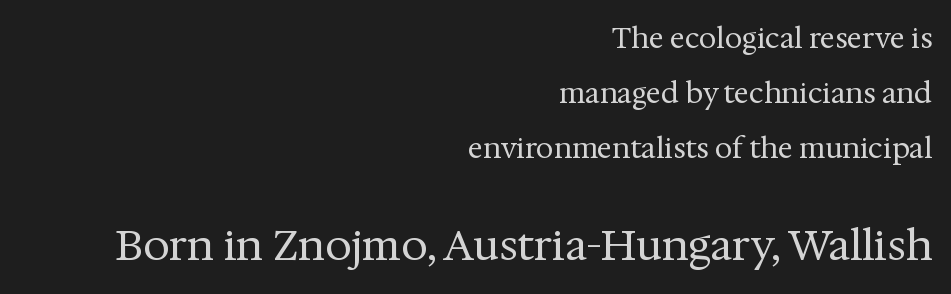
The image shows 42 px regular-weight serif type, upright; set right-aligned, loose line spacing (1.96x), normal letter spacing, not underlined; the second (bottom) block is 1.5x larger; medium stroke contrast and a medium x-height.
